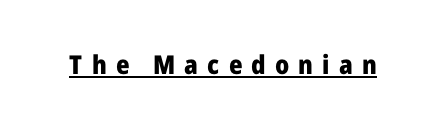
It's the straight-up-and-down kind of type. Underlining? Definitely there. How are the letters spaced? Widely, with obvious added tracking. Weight check: bold — yes, fully.
